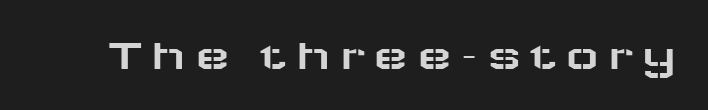
The letters stand upright; this is a roman face. Beneath every word, the page is bare. This is sans-serif lettering, the kind often seen on screens and signage. Think of a printed novel: that variable character pitch is what you see here.
